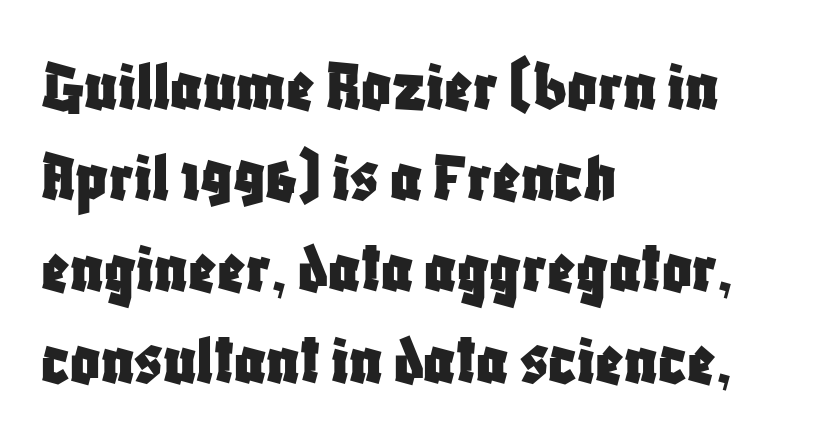
Q: Is the text italic (slanted)? A: No, it is upright.
Q: Is the typeface a serif or a sans-serif typeface? A: Sans-serif.
Q: Is the text underlined? A: No.
Q: How is the paragraph aligned? A: Left-aligned.
Q: Is the spacing between letters normal or unusually wide? A: Normal.
Q: Is the spacing between lines tight, normal or loose? A: Normal.
Q: Width (condensed, normal, or wide)? A: Condensed.
Q: Stroke contrast? A: Low.
Q: x-height? A: Large.
Q: Monospaced? A: No.
